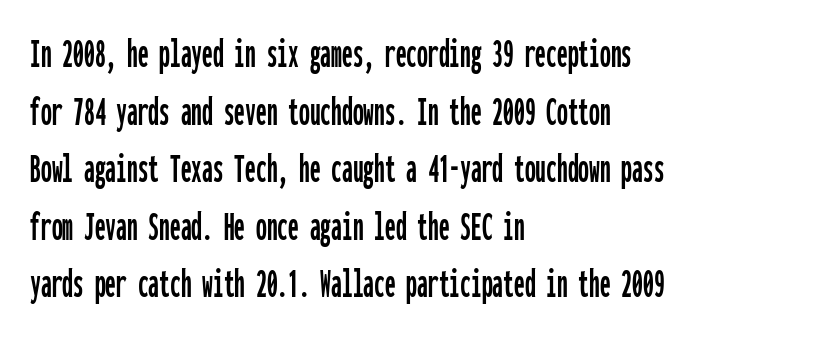
{"serif": "no", "italic": "no", "width": "condensed", "stroke_contrast": "low", "x_height": "medium", "monospaced": "yes", "underline": "no", "align": "left", "line_spacing": "normal", "line_spacing_ratio": 1.34, "letter_spacing": "normal", "letter_spacing_em": 0.0, "glyph_px": 43}
